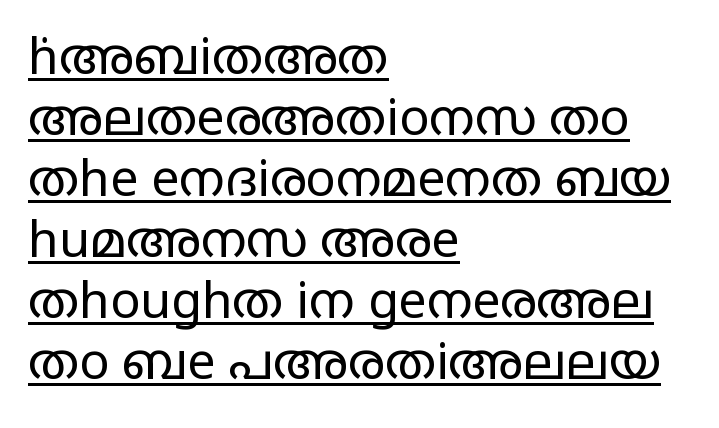
The face used here is proportionally spaced, like ordinary book or web type. You can tell from the bare stems that sans-serif type was used. Upright lettering throughout. The specimen includes a rule beneath the text block's lines. The lines are quadded left.
